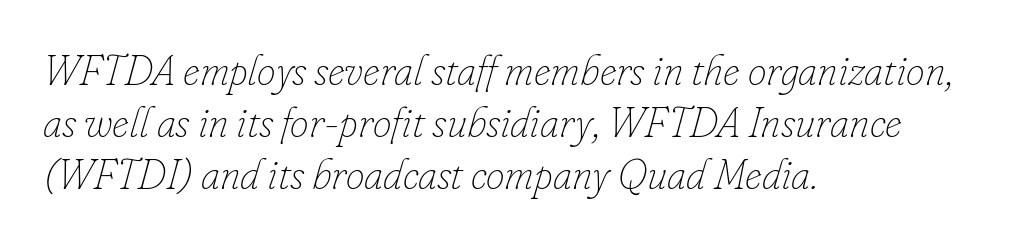
Q: Is the text bold? A: No.
Q: Is the text italic (slanted)? A: Yes, it leans right by about 16 degrees.
Q: Is the text underlined? A: No.
Q: How is the paragraph aligned? A: Left-aligned.
Q: Is the spacing between letters normal or unusually wide? A: Normal.
Q: Width (condensed, normal, or wide)? A: Normal.
Q: Stroke contrast? A: Low.
Q: x-height? A: Small.
Q: Monospaced? A: No.
